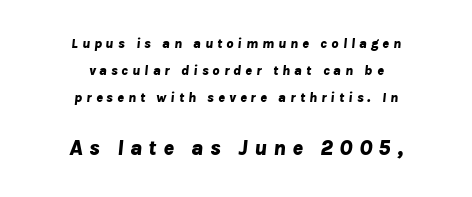
Q: Is the text bold? A: Yes.
Q: Is the text italic (slanted)? A: Yes, it leans right by about 8 degrees.
Q: Is the text underlined? A: No.
Q: How is the paragraph aligned? A: Centered.
Q: Is the spacing between letters normal or unusually wide? A: Unusually wide.
Q: Is the spacing between lines tight, normal or loose? A: Loose.
Q: Which block of text is set in a larger size, the first (top) or the second (bottom)? A: The second (bottom) one.
